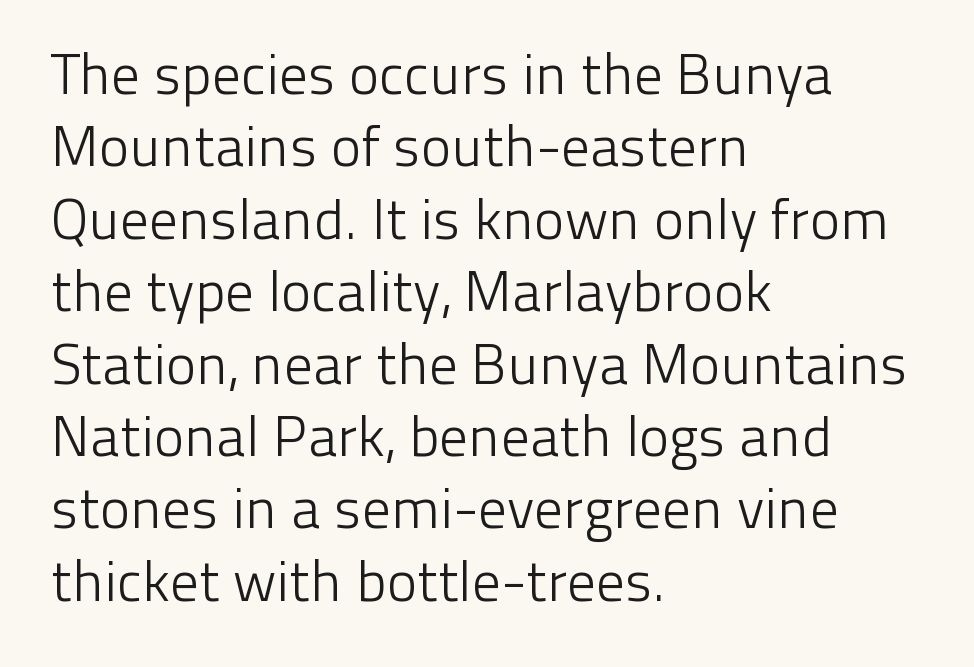
All the whitespace from short lines collects on the right. Nothing heavy about these letters — not bold at all. Looks like regular typesetting: each glyph gets only the width it needs. The foot of each line stays bare and open.
